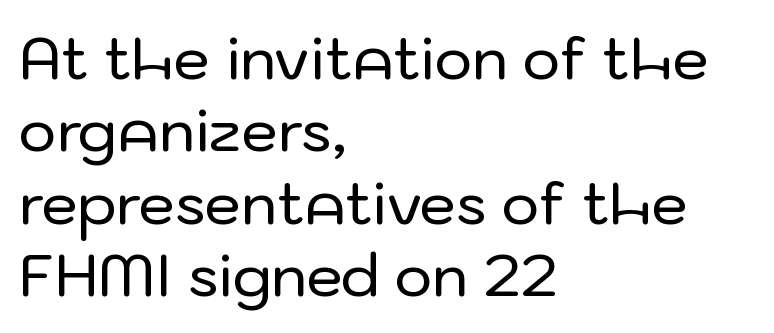
Q: Is the text italic (slanted)? A: No, it is upright.
Q: Is the typeface a serif or a sans-serif typeface? A: Sans-serif.
Q: Is the text underlined? A: No.
Q: How is the paragraph aligned? A: Left-aligned.
Q: Is the spacing between letters normal or unusually wide? A: Normal.
Q: Is the spacing between lines tight, normal or loose? A: Normal.
Q: Width (condensed, normal, or wide)? A: Normal.
Q: Stroke contrast? A: Low.
Q: x-height? A: Medium.
Q: Monospaced? A: No.
